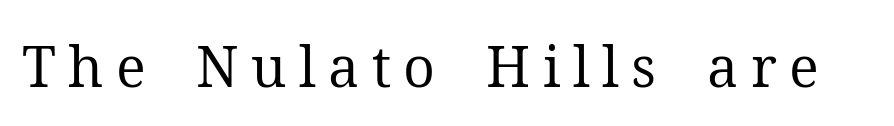
The image shows 56 px regular-weight serif type, upright; set unusually wide letter spacing (+0.22 em), not underlined; medium stroke contrast and a medium x-height.
